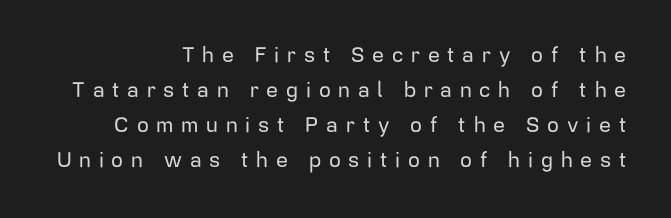
Q: Is the text italic (slanted)? A: No, it is upright.
Q: Is the text underlined? A: No.
Q: How is the paragraph aligned? A: Right-aligned.
Q: Is the spacing between letters normal or unusually wide? A: Unusually wide.
Q: Is the spacing between lines tight, normal or loose? A: Normal.
